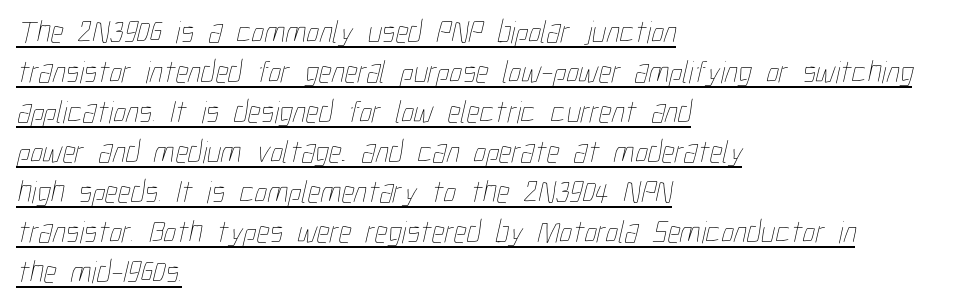
Quick note: underline on. Heaviness? Minimal to ordinary, like unemphasized prose. You could not count columns in this text — the font is proportionally spaced. The passage is arranged the way most books set body copy — flush left. The rows are spaced the way most documents space them. The type is set solid horizontally, with unmodified tracking.
